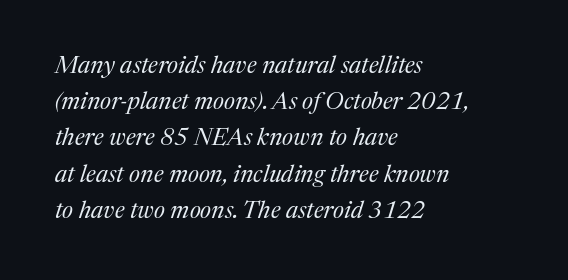
The image shows 24 px text type, italic (leaning right); set left-aligned, normal line spacing (1.51x), normal letter spacing, not underlined.
